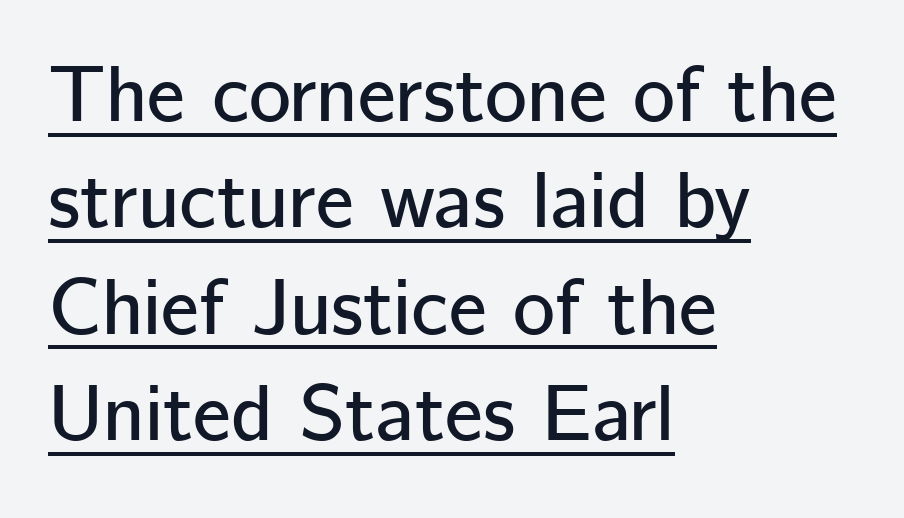
The image shows 80 px sans-serif type, upright; set left-aligned, normal line spacing (1.33x), normal letter spacing, underlined; low stroke contrast and a medium x-height.
